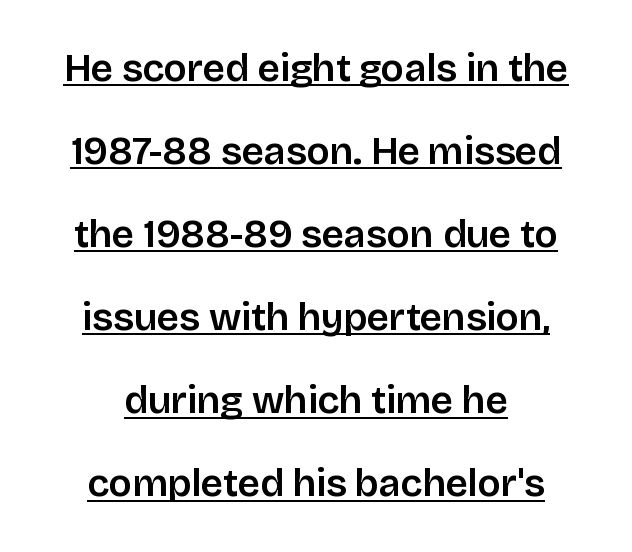
Q: Is the text italic (slanted)? A: No, it is upright.
Q: Is the typeface a serif or a sans-serif typeface? A: Sans-serif.
Q: Is the text underlined? A: Yes.
Q: How is the paragraph aligned? A: Centered.
Q: Is the spacing between letters normal or unusually wide? A: Normal.
Q: Is the spacing between lines tight, normal or loose? A: Loose.
Q: Width (condensed, normal, or wide)? A: Normal.
Q: Stroke contrast? A: Low.
Q: x-height? A: Large.
Q: Monospaced? A: No.
